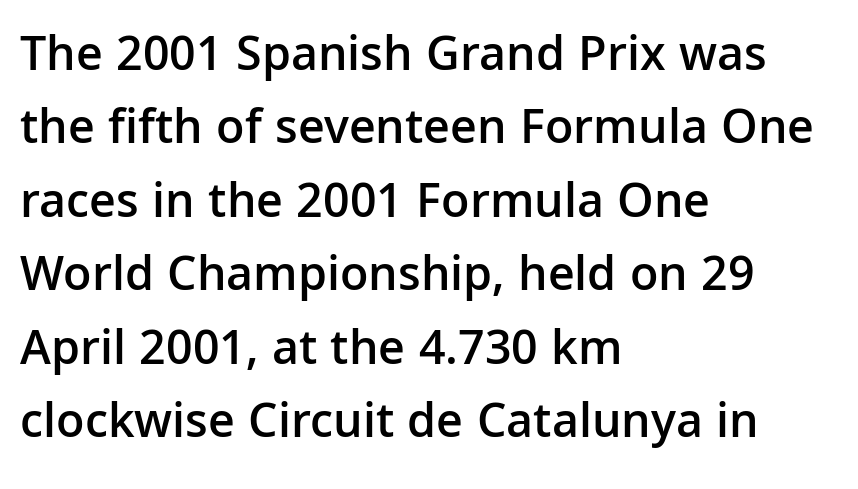
{"serif": "no", "italic": "no", "bold": "semi", "weight": "semibold", "width": "normal", "stroke_contrast": "low", "x_height": "medium", "monospaced": "no", "underline": "no", "align": "left", "line_spacing": "normal", "line_spacing_ratio": 1.47, "letter_spacing": "normal", "letter_spacing_em": 0.0, "glyph_px": 50}
